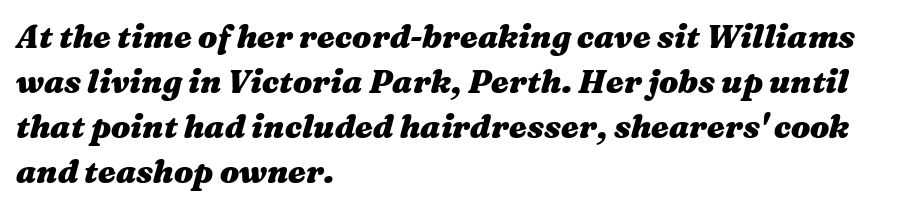
Nobody touched the tracking dial on this one. These lines are set flush left with a ragged right edge. Look at the stroke-to-counter ratio: heavy, a bold. It's the slanting kind of type. Has an underline been added? It has not. The rendering uses natural spacing where letterforms have individual widths.
